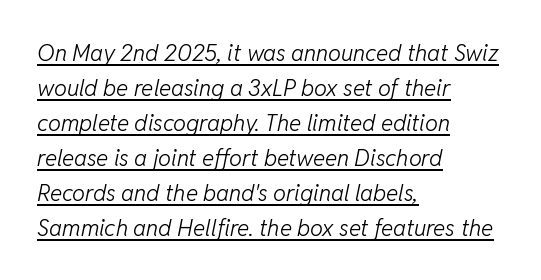
Q: Is the text bold? A: No.
Q: Is the text italic (slanted)? A: Yes, it leans right by about 11 degrees.
Q: Is the text underlined? A: Yes.
Q: How is the paragraph aligned? A: Left-aligned.
Q: Is the spacing between letters normal or unusually wide? A: Normal.
Q: Is the spacing between lines tight, normal or loose? A: Normal.
